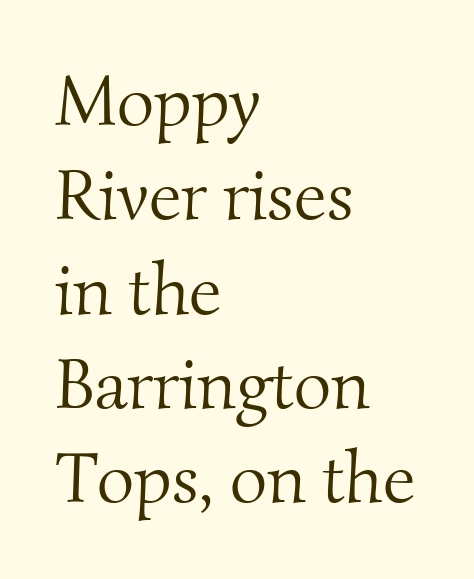
The image shows 72 px light serif type; set left-aligned, normal line spacing (1.31x), normal letter spacing, not underlined; medium stroke contrast and a small x-height.
